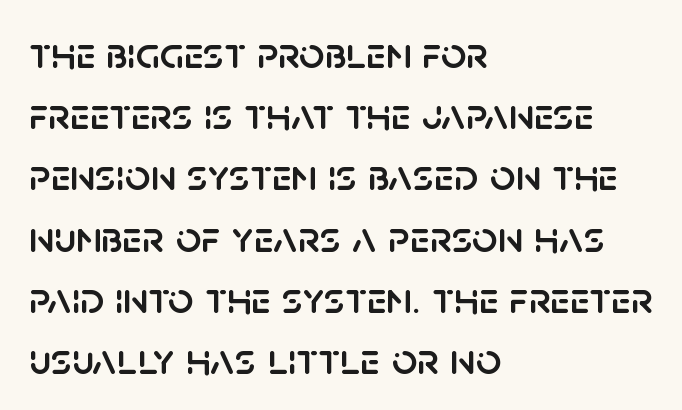
The image shows 45 px sans-serif type, upright; set left-aligned, normal line spacing (1.36x), normal letter spacing, not underlined; low stroke contrast and a large x-height.
